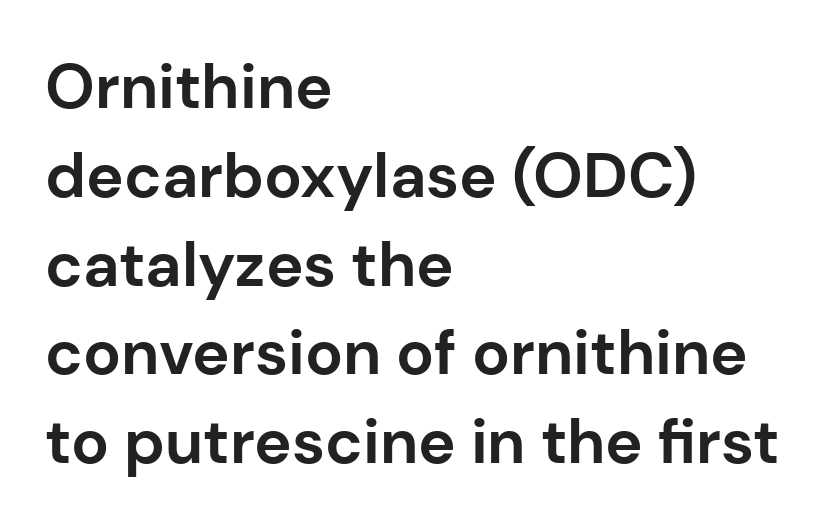
{"serif": "no", "italic": "no", "bold": "yes", "weight": "bold", "width": "normal", "stroke_contrast": "low", "x_height": "medium", "monospaced": "no", "underline": "no", "align": "left", "line_spacing": "normal", "line_spacing_ratio": 1.41, "letter_spacing": "normal", "letter_spacing_em": 0.0, "glyph_px": 63}
